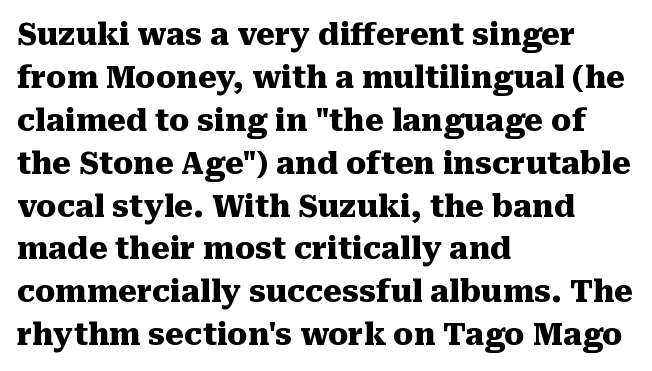
{"serif": "yes", "italic": "no", "bold": "yes", "weight": "heavy", "width": "normal", "stroke_contrast": "medium", "x_height": "medium", "monospaced": "no", "underline": "no", "align": "left", "line_spacing": "normal", "line_spacing_ratio": 1.43, "letter_spacing": "normal", "letter_spacing_em": 0.0, "glyph_px": 30}
